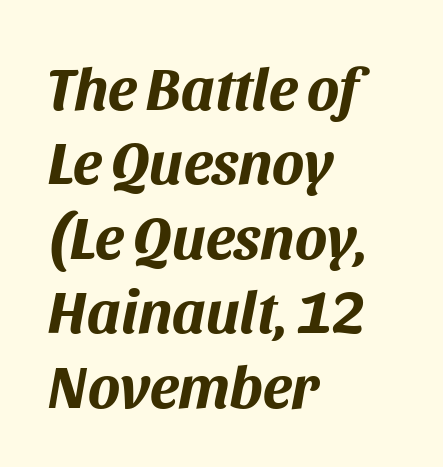
Q: Is the text bold? A: Yes.
Q: Is the text italic (slanted)? A: Yes, it leans right by about 11 degrees.
Q: Is the text underlined? A: No.
Q: How is the paragraph aligned? A: Left-aligned.
Q: Is the spacing between letters normal or unusually wide? A: Normal.
Q: Width (condensed, normal, or wide)? A: Normal.
Q: Stroke contrast? A: Medium.
Q: x-height? A: Large.
Q: Monospaced? A: No.
